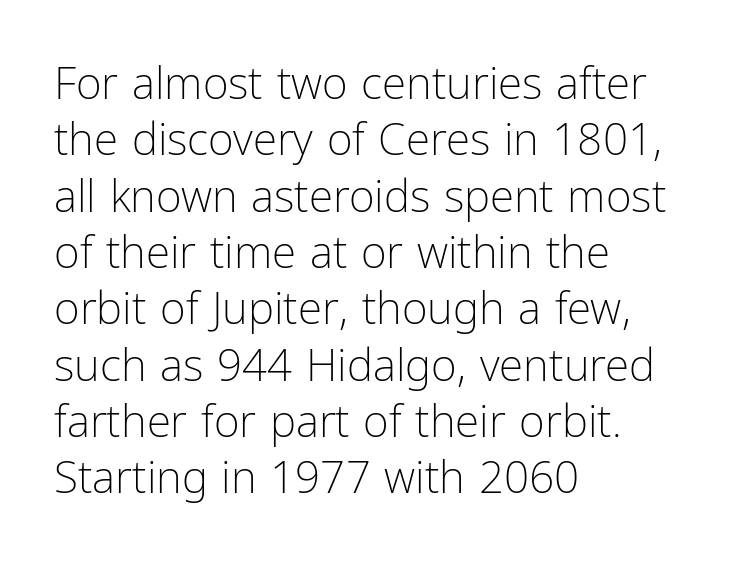
{"serif": "no", "italic": "no", "bold": "no", "weight": "light", "width": "condensed", "stroke_contrast": "low", "x_height": "medium", "monospaced": "no", "underline": "no", "align": "left", "line_spacing": "normal", "line_spacing_ratio": 1.28, "letter_spacing": "normal", "letter_spacing_em": 0.0, "glyph_px": 44}
